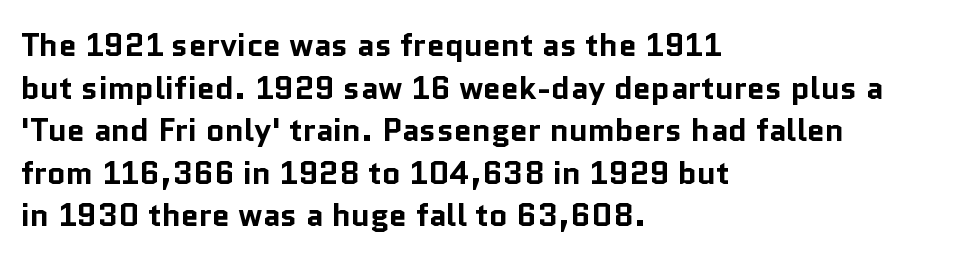
The image shows 32 px bold sans-serif type, upright; set left-aligned, normal line spacing (1.33x), normal letter spacing, not underlined; low stroke contrast and a medium x-height.
